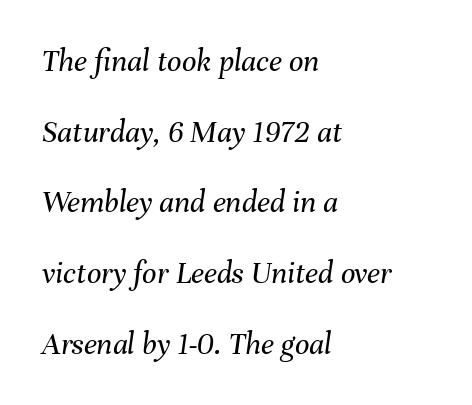
Q: Is the text bold? A: No.
Q: Is the text italic (slanted)? A: Yes, it leans right by about 8 degrees.
Q: Is the text underlined? A: No.
Q: How is the paragraph aligned? A: Left-aligned.
Q: Is the spacing between letters normal or unusually wide? A: Normal.
Q: Is the spacing between lines tight, normal or loose? A: Loose.
Q: Width (condensed, normal, or wide)? A: Normal.
Q: Stroke contrast? A: Medium.
Q: x-height? A: Medium.
Q: Monospaced? A: No.
